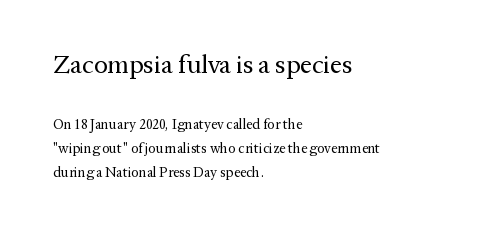
The image shows 26 px text type, upright; set left-aligned, line spacing 1.71x, normal letter spacing, not underlined; the first (top) block is 1.86x larger.
